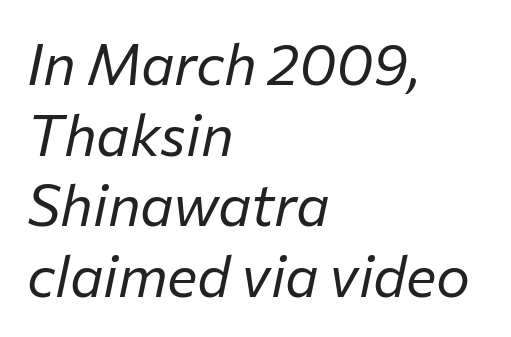
{"italic": "yes", "lean": "right", "slant_degrees": 12, "bold": "no", "weight": "regular", "width": "normal", "stroke_contrast": "low", "x_height": "medium", "monospaced": "no", "underline": "no", "align": "left", "line_spacing_ratio": 1.24, "letter_spacing": "normal", "letter_spacing_em": 0.0, "glyph_px": 57}
